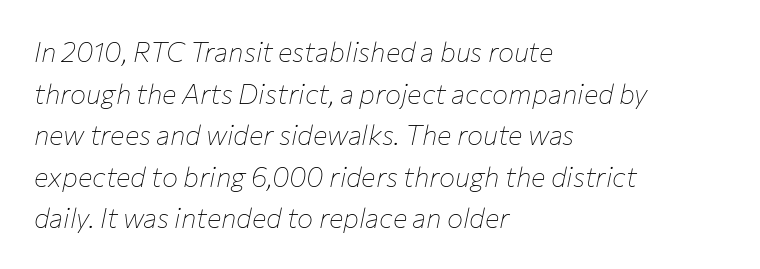
{"italic": "yes", "lean": "right", "slant_degrees": 12, "bold": "no", "underline": "no", "align": "left", "line_spacing": "normal", "line_spacing_ratio": 1.54, "letter_spacing": "normal", "letter_spacing_em": 0.0, "glyph_px": 27}
